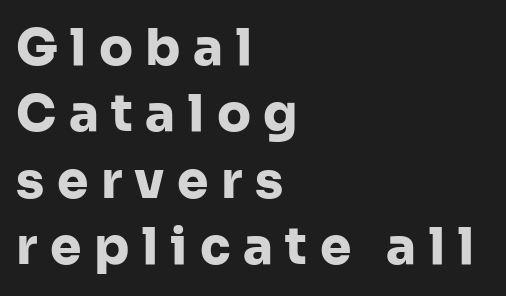
The rendering uses a bold face; every stroke is thick and dark. The passage shown is typed in a proportional face where columns would drift. Each word looks stretched out because of the extra space between its letters. Layout note: lines flush left. The baseline area is clear. Observe the absence of serifs on each vertical stroke in this sample.
